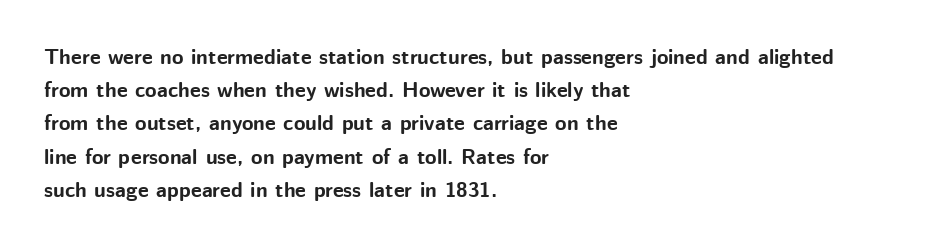
The font is running at its bold setting. Letters rest on an invisible, unmarked baseline. Students, note that the glyphs here touch the page at normal intervals. The rendering anchors every line to the left-hand side.
